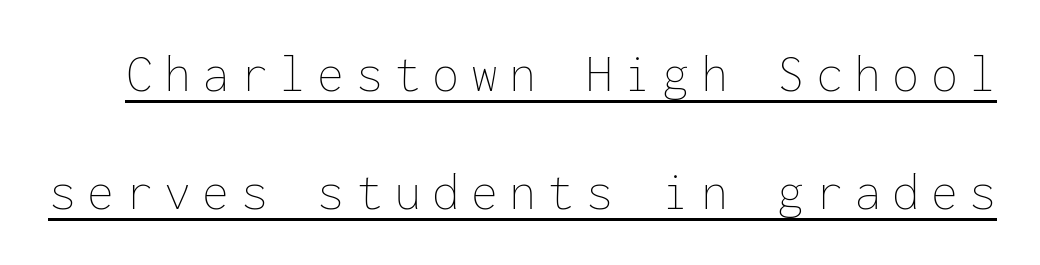
The image shows 54 px thin type, upright, monospaced; set loose line spacing (2.19x), unusually wide letter spacing (+0.21 em), underlined; low stroke contrast and a medium x-height.
